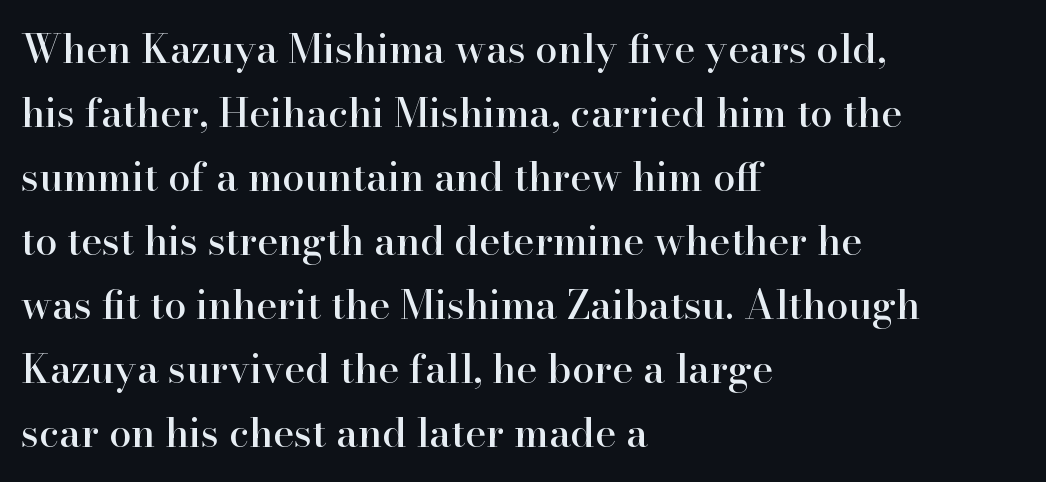
{"serif": "yes", "italic": "no", "width": "normal", "stroke_contrast": "high", "x_height": "small", "monospaced": "no", "underline": "no", "align": "left", "line_spacing": "normal", "line_spacing_ratio": 1.6, "letter_spacing": "normal", "letter_spacing_em": 0.0, "glyph_px": 40}
